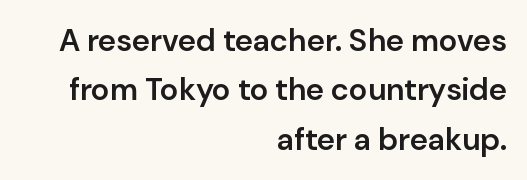
Q: Is the text bold? A: Semi-bold.
Q: Is the text italic (slanted)? A: No, it is upright.
Q: Is the typeface a serif or a sans-serif typeface? A: Sans-serif.
Q: Is the text underlined? A: No.
Q: How is the paragraph aligned? A: Right-aligned.
Q: Is the spacing between letters normal or unusually wide? A: Normal.
Q: Is the spacing between lines tight, normal or loose? A: Normal.
Q: Width (condensed, normal, or wide)? A: Normal.
Q: Stroke contrast? A: Low.
Q: x-height? A: Medium.
Q: Monospaced? A: No.
